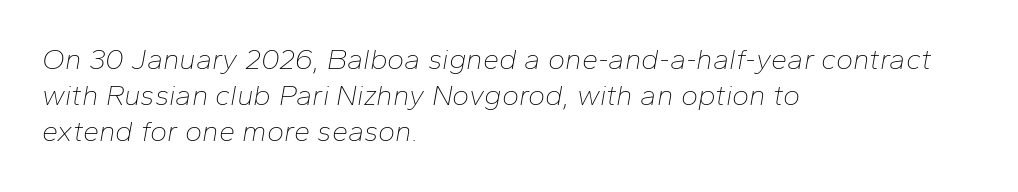
The image shows 29 px thin type, italic (leaning right); set left-aligned, normal line spacing (1.25x), normal letter spacing, not underlined; low stroke contrast and a medium x-height.
